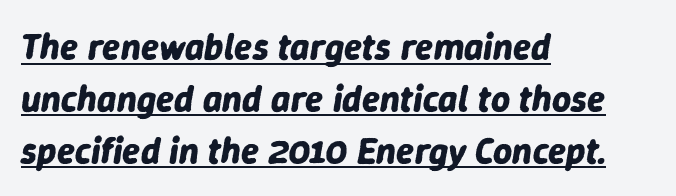
Q: Is the text bold? A: Yes.
Q: Is the text italic (slanted)? A: Yes, it leans right by about 9 degrees.
Q: Is the text underlined? A: Yes.
Q: How is the paragraph aligned? A: Left-aligned.
Q: Is the spacing between letters normal or unusually wide? A: Normal.
Q: Is the spacing between lines tight, normal or loose? A: Normal.
Q: Width (condensed, normal, or wide)? A: Normal.
Q: Stroke contrast? A: Low.
Q: x-height? A: Medium.
Q: Monospaced? A: No.
